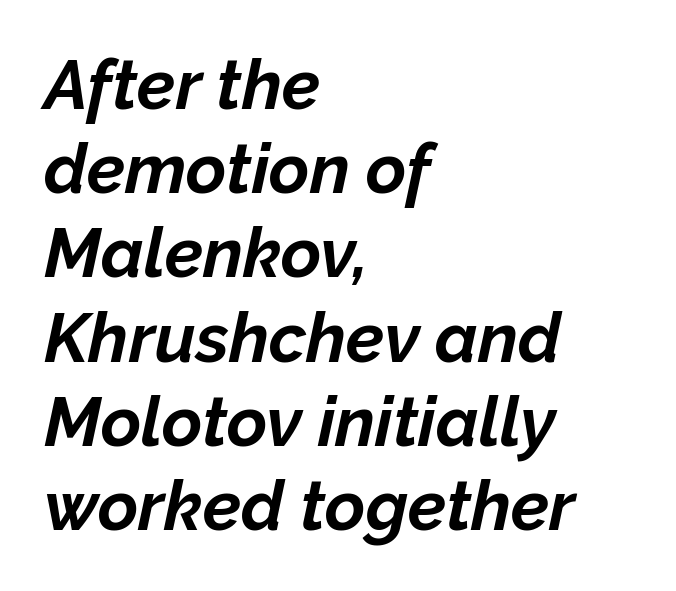
{"italic": "yes", "lean": "right", "slant_degrees": 12, "bold": "yes", "weight": "bold", "width": "normal", "stroke_contrast": "low", "x_height": "medium", "monospaced": "no", "underline": "no", "align": "left", "line_spacing_ratio": 1.22, "letter_spacing": "normal", "letter_spacing_em": 0.0, "glyph_px": 69}
